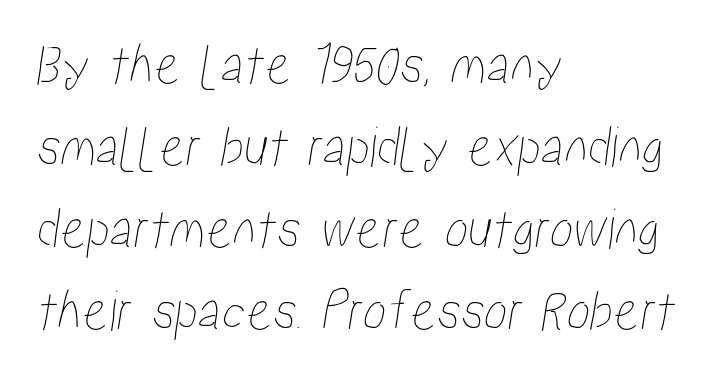
{"width": "condensed", "stroke_contrast": "low", "x_height": "medium", "monospaced": "no", "underline": "no", "align": "left", "line_spacing": "normal", "line_spacing_ratio": 1.39, "letter_spacing": "normal", "letter_spacing_em": 0.0, "glyph_px": 59}
